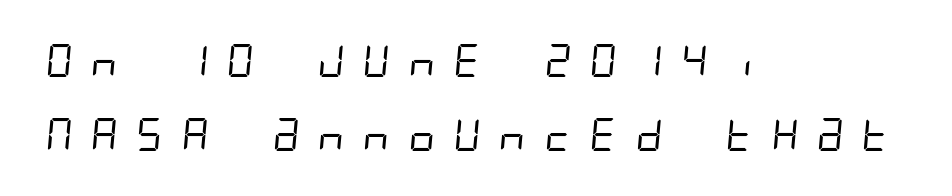
Q: Is the text bold? A: No.
Q: Is the typeface a serif or a sans-serif typeface? A: Sans-serif.
Q: Is the text underlined? A: No.
Q: How is the paragraph aligned? A: Left-aligned.
Q: Is the spacing between letters normal or unusually wide? A: Unusually wide.
Q: Is the spacing between lines tight, normal or loose? A: Loose.
Q: Width (condensed, normal, or wide)? A: Condensed.
Q: Stroke contrast? A: Low.
Q: x-height? A: Large.
